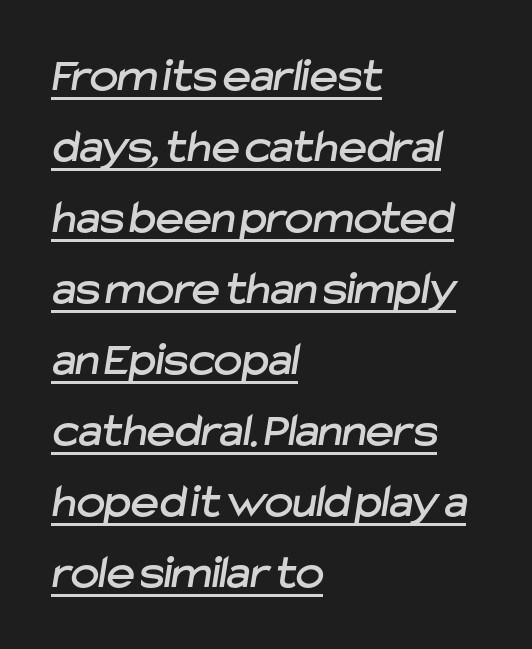
{"serif": "no", "width": "normal", "stroke_contrast": "low", "x_height": "medium", "monospaced": "no", "underline": "yes", "align": "left", "line_spacing": "normal", "line_spacing_ratio": 1.48, "letter_spacing": "normal", "letter_spacing_em": 0.0, "glyph_px": 48}
